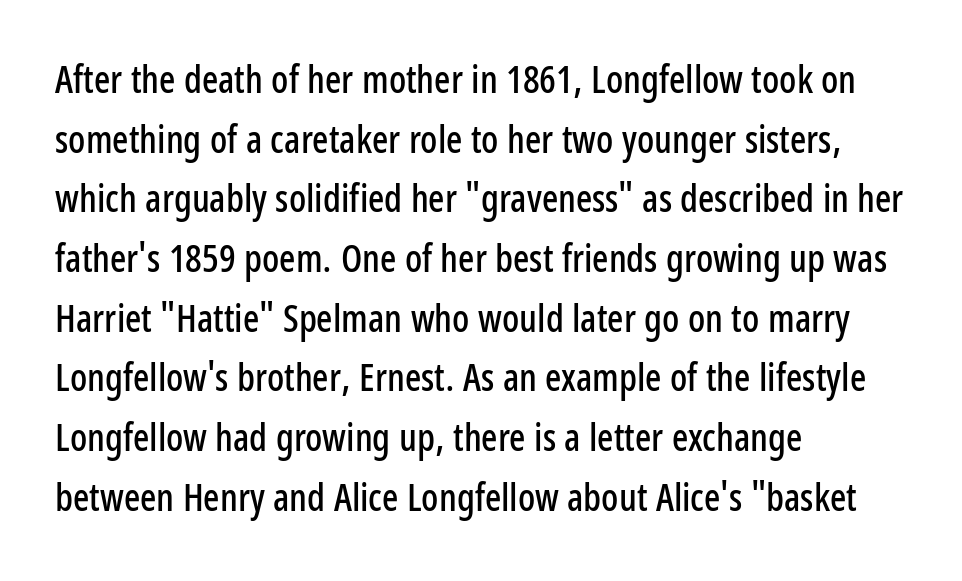
The image shows 38 px condensed sans-serif type, upright; set left-aligned, normal line spacing (1.57x), normal letter spacing, not underlined; low stroke contrast and a medium x-height.
